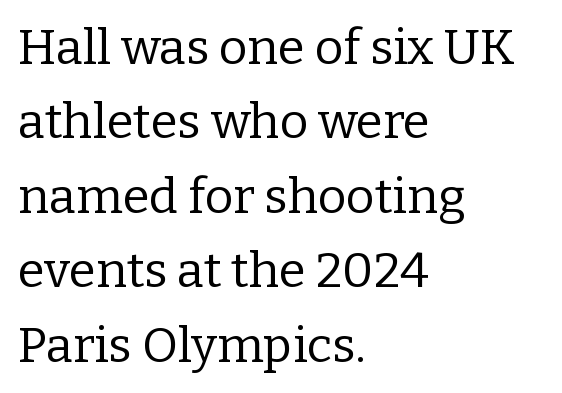
The typeface chosen for these lines features serifs. Stroke mass is kept to a normal reading level or below. Compared with a centered layout, this one pins lines to the left instead. Each word holds together tightly as a unit, with standard inter-letter gaps. Do the characters align in a grid? No, the font is proportional.
